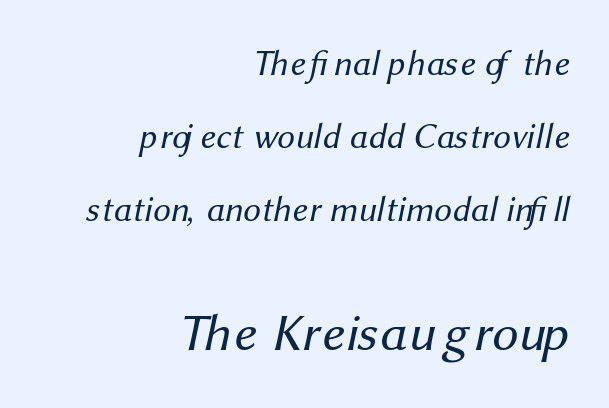
The image shows 52 px regular-weight sans-serif type; set right-aligned, loose line spacing (2.08x), normal letter spacing, not underlined; the second (bottom) block is 1.49x larger; medium stroke contrast and a medium x-height.
